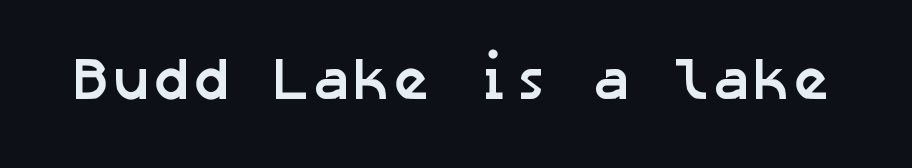
This rendering leaves character spacing at its baseline value. Letters rest on an invisible, unmarked baseline. Heft: maximum for text — a bold. This rendering employs a face without finishing strokes, i.e., a sans-serif.
